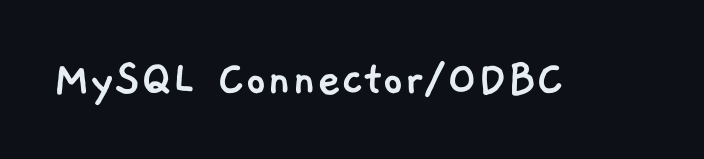
{"serif": "no", "width": "normal", "stroke_contrast": "low", "x_height": "medium", "monospaced": "no", "underline": "no", "letter_spacing": "normal", "letter_spacing_em": 0.0, "glyph_px": 52}
